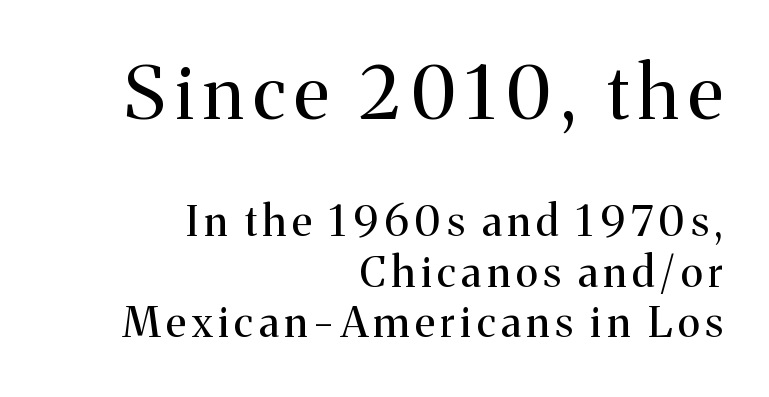
{"serif": "yes", "italic": "no", "bold": "no", "weight": "regular", "width": "normal", "stroke_contrast": "medium", "x_height": "medium", "monospaced": "no", "underline": "no", "align": "right", "line_spacing_ratio": 1.21, "larger_block": "first", "size_ratio": 1.74, "glyph_px": 73}
